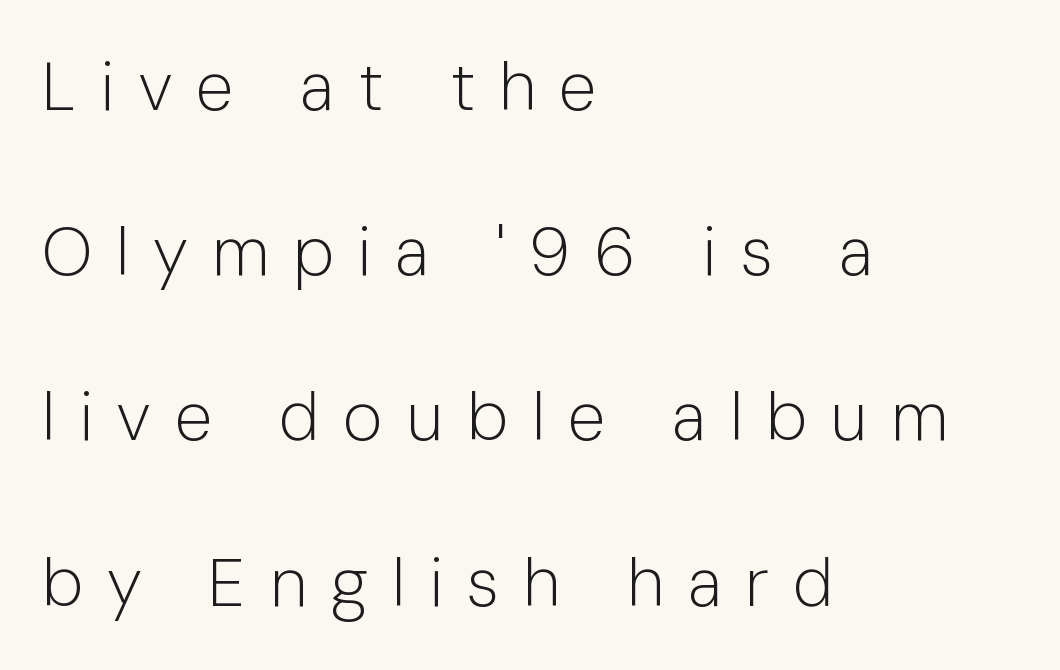
The image shows 68 px light sans-serif type, upright; set left-aligned, loose line spacing (2.43x), unusually wide letter spacing (+0.35 em), not underlined; low stroke contrast and a medium x-height.
